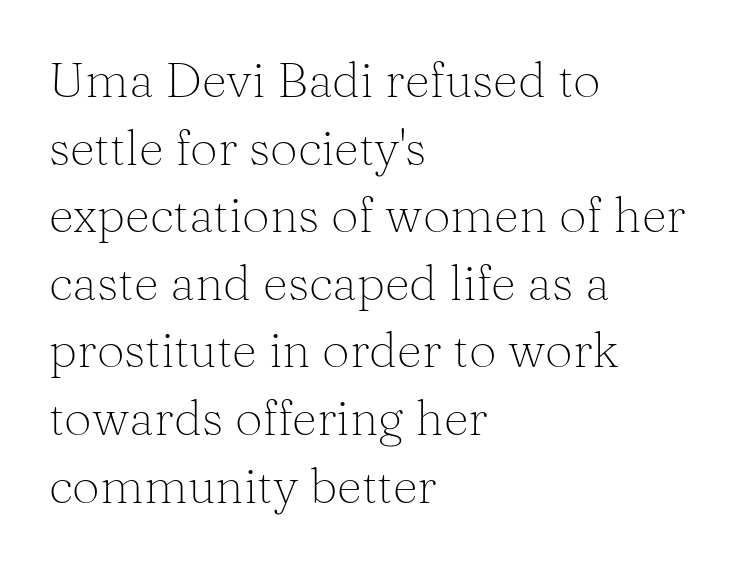
The image shows 49 px light serif type, upright; set left-aligned, normal line spacing (1.38x), normal letter spacing, not underlined; medium stroke contrast and a medium x-height.
